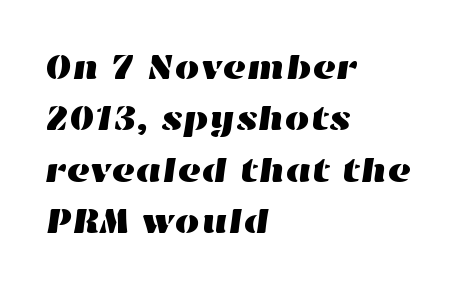
The image shows 36 px wide type; set left-aligned, normal line spacing (1.43x), normal letter spacing, not underlined; high stroke contrast and a medium x-height.
